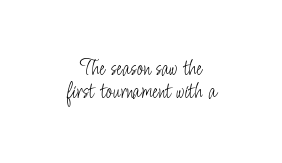
Q: Is the text bold? A: No.
Q: Is the text italic (slanted)? A: Yes.
Q: Is the text underlined? A: No.
Q: How is the paragraph aligned? A: Centered.
Q: Is the spacing between letters normal or unusually wide? A: Normal.
Q: Is the spacing between lines tight, normal or loose? A: Tight.
